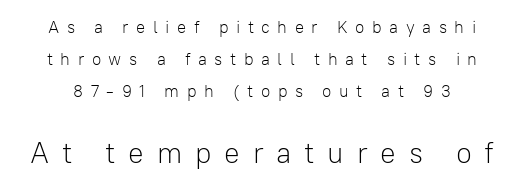
The image shows 29 px light sans-serif type, upright; set line spacing 1.88x, unusually wide letter spacing (+0.44 em), not underlined; the second (bottom) block is 1.71x larger; low stroke contrast and a medium x-height.
